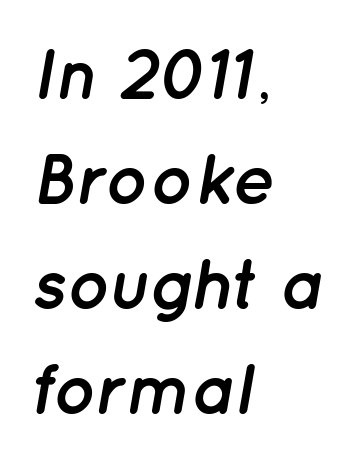
{"italic": "yes", "lean": "right", "slant_degrees": 12, "bold": "yes", "weight": "semibold", "width": "normal", "stroke_contrast": "low", "x_height": "medium", "monospaced": "no", "underline": "no", "align": "left", "line_spacing": "normal", "line_spacing_ratio": 1.48, "letter_spacing": "normal", "letter_spacing_em": 0.0, "glyph_px": 71}
